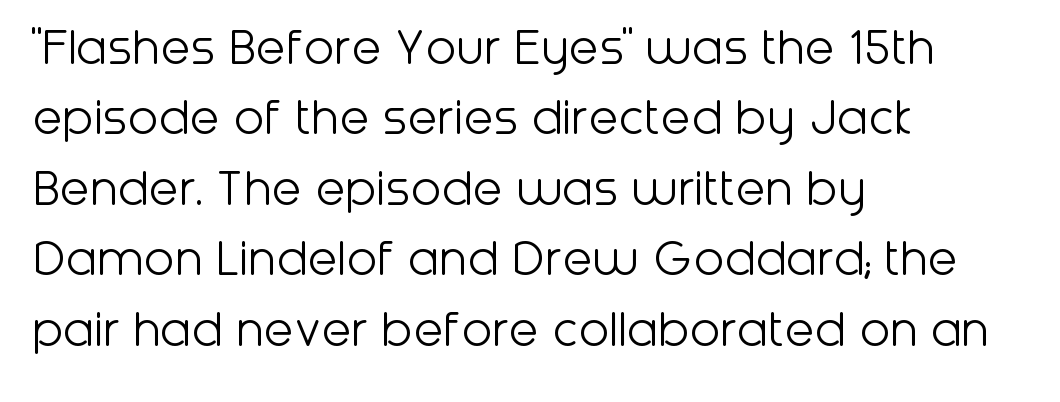
The image shows 55 px light sans-serif type, upright; set left-aligned, normal line spacing (1.28x), normal letter spacing, not underlined; low stroke contrast and a medium x-height.
